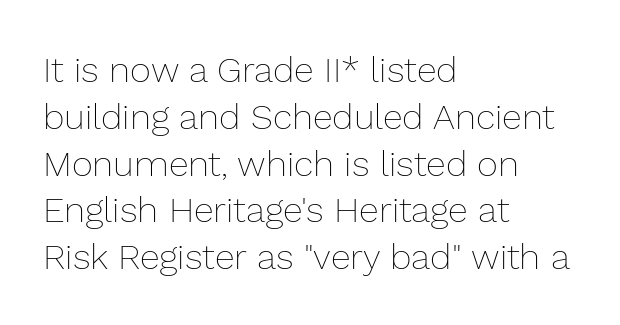
{"italic": "no", "bold": "no", "weight": "thin", "width": "normal", "stroke_contrast": "low", "x_height": "medium", "monospaced": "no", "underline": "no", "align": "left", "line_spacing": "normal", "line_spacing_ratio": 1.3, "letter_spacing": "normal", "letter_spacing_em": 0.0, "glyph_px": 36}
